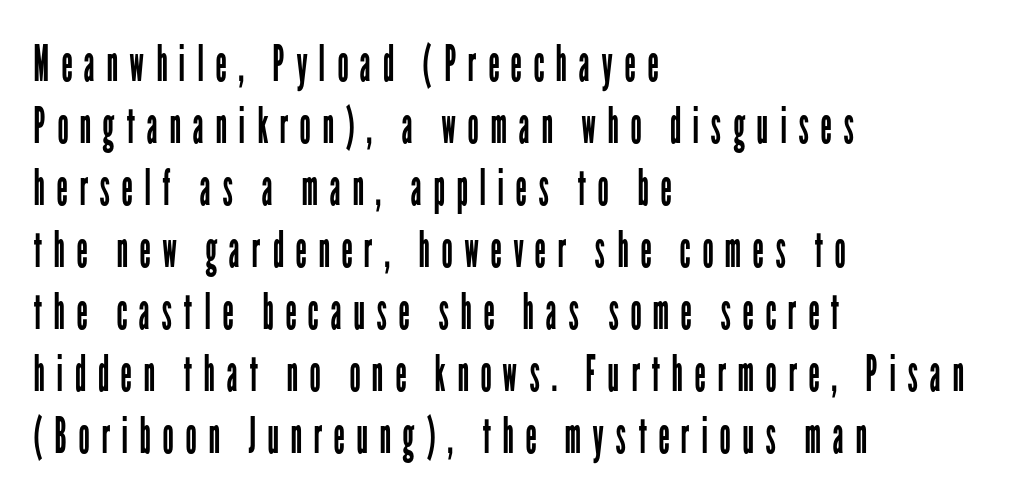
{"serif": "no", "italic": "no", "bold": "no", "weight": "regular", "width": "condensed", "stroke_contrast": "low", "x_height": "medium", "monospaced": "no", "underline": "no", "align": "left", "line_spacing_ratio": 1.24, "letter_spacing": "wide", "letter_spacing_em": 0.23, "glyph_px": 50}
